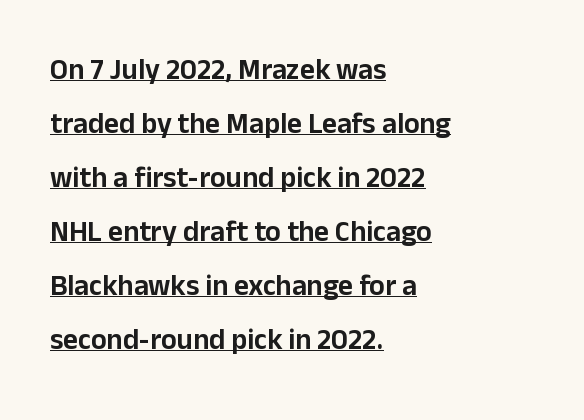
Note the varied advance widths — an 'i' is clearly narrower than an 'm'. This is underlined copy, the kind a proofreader might mark for attention. The tracking reads as untouched default to a designer's eye. The typography opts for an upright posture over an oblique one. These lines are set flush left with a ragged right edge.
